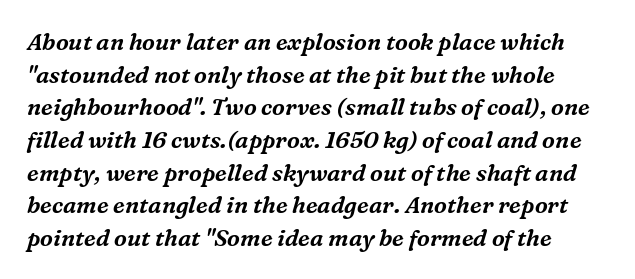
The image shows 23 px text type, italic (leaning right); set normal line spacing (1.42x), normal letter spacing, not underlined.
